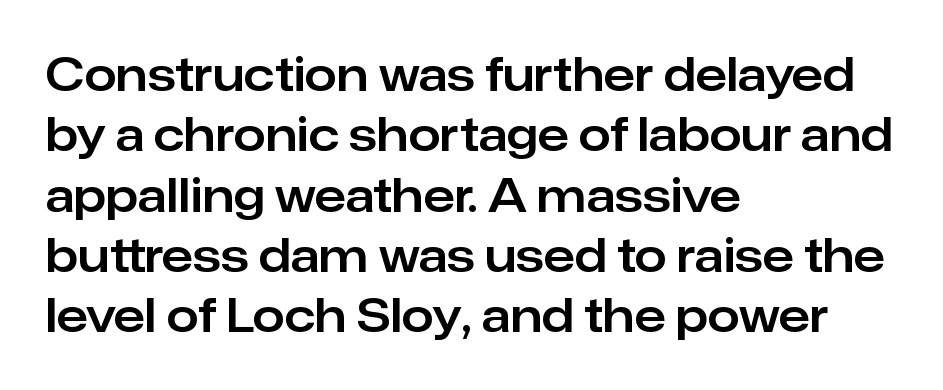
Quick note: underline off. One glance says typical: line gaps are just what's usual. Is the letter spacing exaggerated? No — it looks like the ordinary default. Which margin do the lines hug? The left one — the right edge is uneven. Every character sits straight up, as roman type does.
